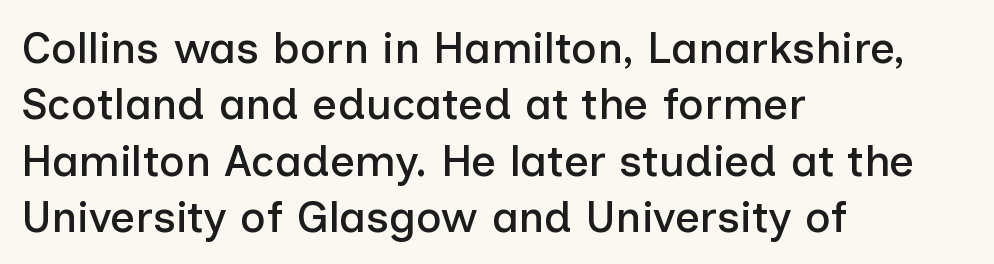
Descenders hang freely into open space. The designer left line spacing at the default. Looks like regular typesetting: each glyph gets only the width it needs. Typographically, this falls in the sans-serif category. If you drew a line through each stem, it would be perfectly vertical. The setting favours the left margin, as ordinary paragraphs usually do.
